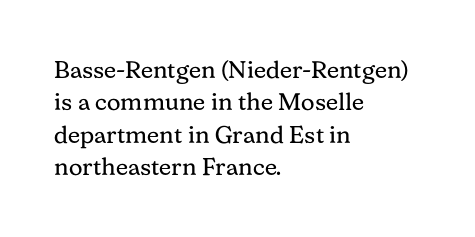
Q: Is the text bold? A: No.
Q: Is the text italic (slanted)? A: No, it is upright.
Q: Is the text underlined? A: No.
Q: How is the paragraph aligned? A: Left-aligned.
Q: Is the spacing between letters normal or unusually wide? A: Normal.
Q: Is the spacing between lines tight, normal or loose? A: Normal.
